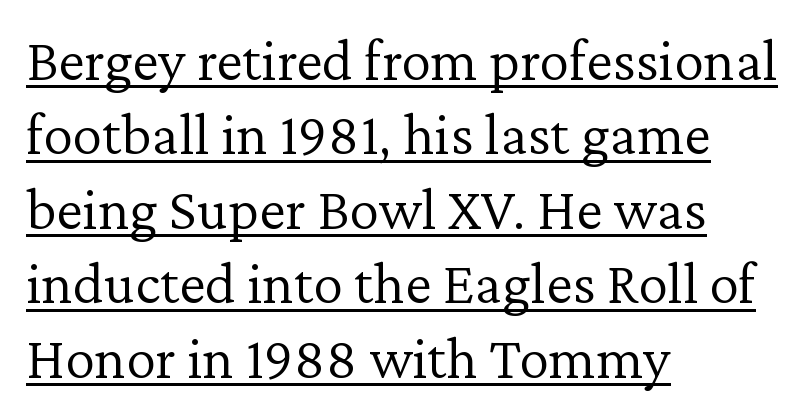
Q: Is the text bold? A: No.
Q: Is the text italic (slanted)? A: No, it is upright.
Q: Is the typeface a serif or a sans-serif typeface? A: Serif.
Q: Is the text underlined? A: Yes.
Q: How is the paragraph aligned? A: Left-aligned.
Q: Is the spacing between letters normal or unusually wide? A: Normal.
Q: Width (condensed, normal, or wide)? A: Normal.
Q: Stroke contrast? A: Low.
Q: x-height? A: Medium.
Q: Monospaced? A: No.
